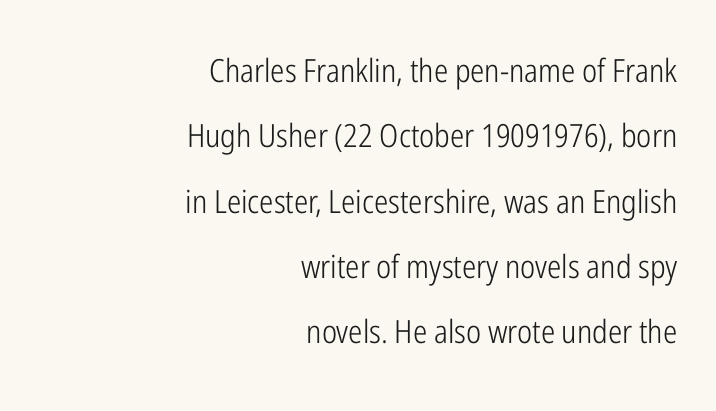
Q: Is the text bold? A: No.
Q: Is the text italic (slanted)? A: No, it is upright.
Q: Is the typeface a serif or a sans-serif typeface? A: Sans-serif.
Q: Is the text underlined? A: No.
Q: How is the paragraph aligned? A: Right-aligned.
Q: Is the spacing between letters normal or unusually wide? A: Normal.
Q: Is the spacing between lines tight, normal or loose? A: Loose.
Q: Width (condensed, normal, or wide)? A: Condensed.
Q: Stroke contrast? A: Low.
Q: x-height? A: Medium.
Q: Monospaced? A: No.
